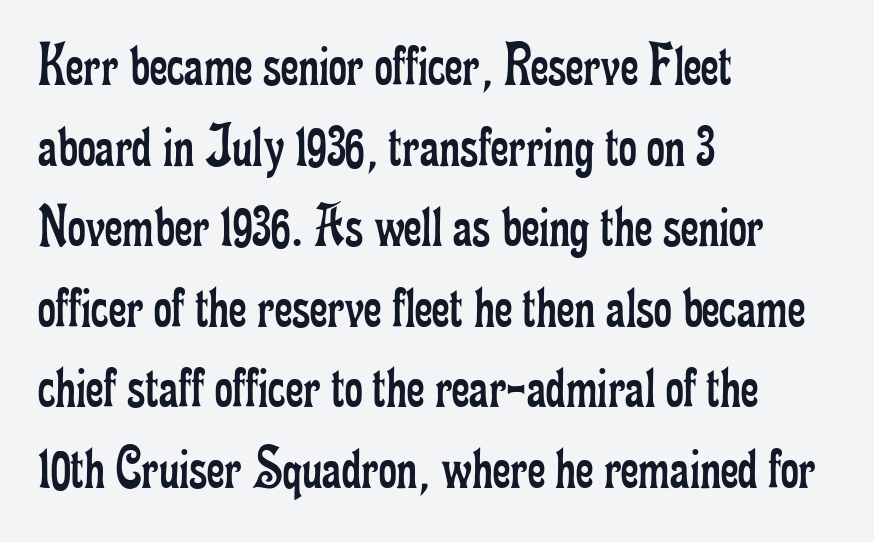
Q: Is the text bold? A: No.
Q: Is the text italic (slanted)? A: No, it is upright.
Q: Is the typeface a serif or a sans-serif typeface? A: Serif.
Q: Is the text underlined? A: No.
Q: How is the paragraph aligned? A: Left-aligned.
Q: Is the spacing between letters normal or unusually wide? A: Normal.
Q: Is the spacing between lines tight, normal or loose? A: Normal.
Q: Width (condensed, normal, or wide)? A: Condensed.
Q: Stroke contrast? A: Low.
Q: x-height? A: Small.
Q: Monospaced? A: No.
